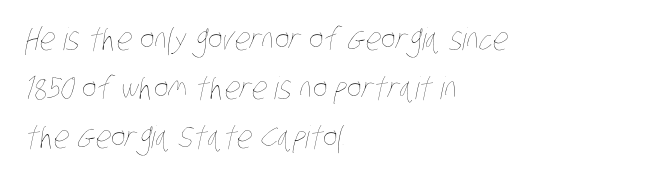
Is the letter spacing exaggerated? No — it looks like the ordinary default. This is not heavy type; no bold has been used. The space directly below the letters is spotless. Does the copy run flush right? No — it runs flush left. Is this a fixed-width face? No — the glyphs have proportional, varying widths.
